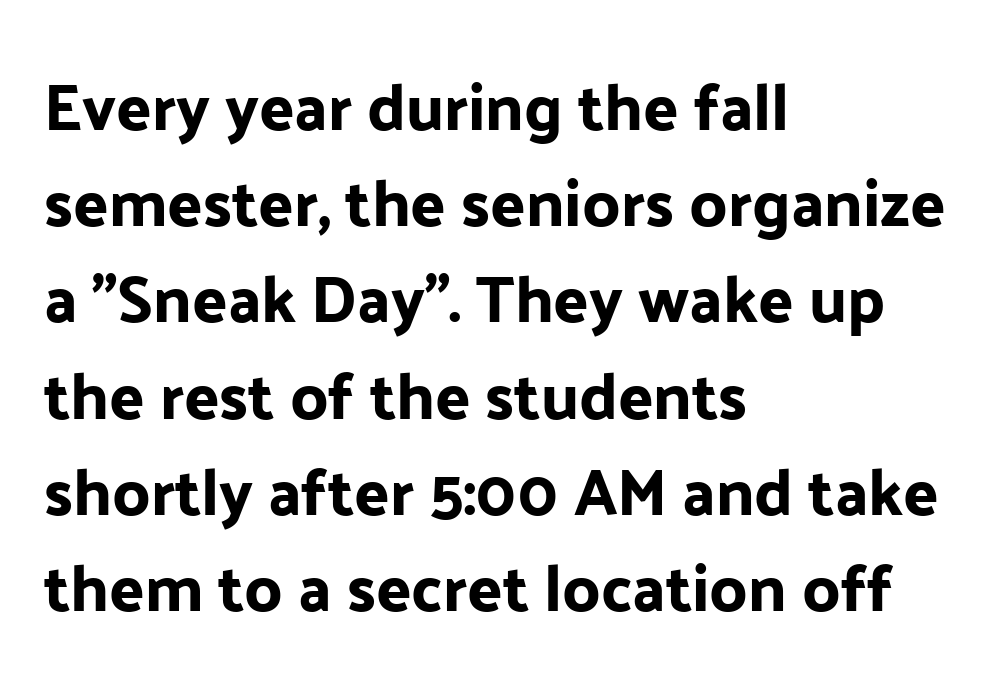
This sample has the flowing, uneven cadence of proportional lettering. Every character sits straight up, as roman type does. The rendering keeps characters at their native spacing. Unlike a traditional serif, this face leaves its strokes unadorned.
